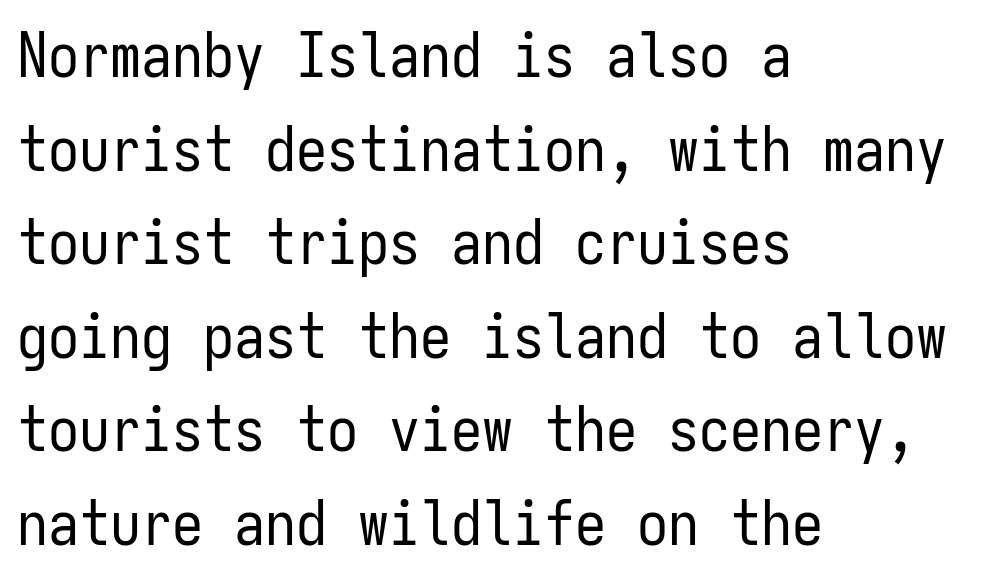
Q: Is the text bold? A: No.
Q: Is the text italic (slanted)? A: No, it is upright.
Q: Is the typeface a serif or a sans-serif typeface? A: Sans-serif.
Q: Is the text underlined? A: No.
Q: How is the paragraph aligned? A: Left-aligned.
Q: Is the spacing between letters normal or unusually wide? A: Normal.
Q: Is the spacing between lines tight, normal or loose? A: Normal.
Q: Width (condensed, normal, or wide)? A: Condensed.
Q: Stroke contrast? A: Low.
Q: x-height? A: Medium.
Q: Monospaced? A: Yes.
